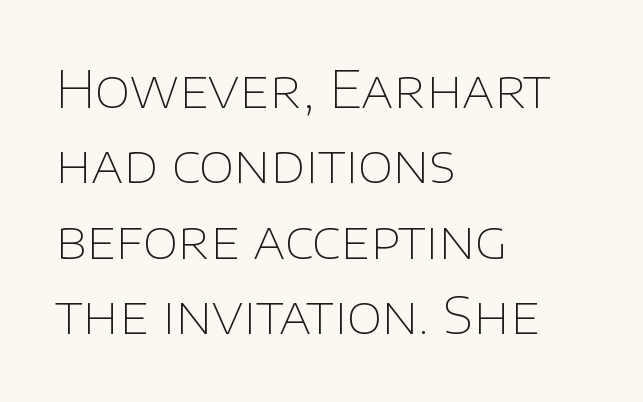
{"serif": "no", "italic": "no", "bold": "no", "weight": "thin", "width": "normal", "stroke_contrast": "low", "x_height": "large", "monospaced": "no", "underline": "no", "align": "left", "line_spacing": "normal", "line_spacing_ratio": 1.48, "letter_spacing": "normal", "letter_spacing_em": 0.0, "glyph_px": 51}
